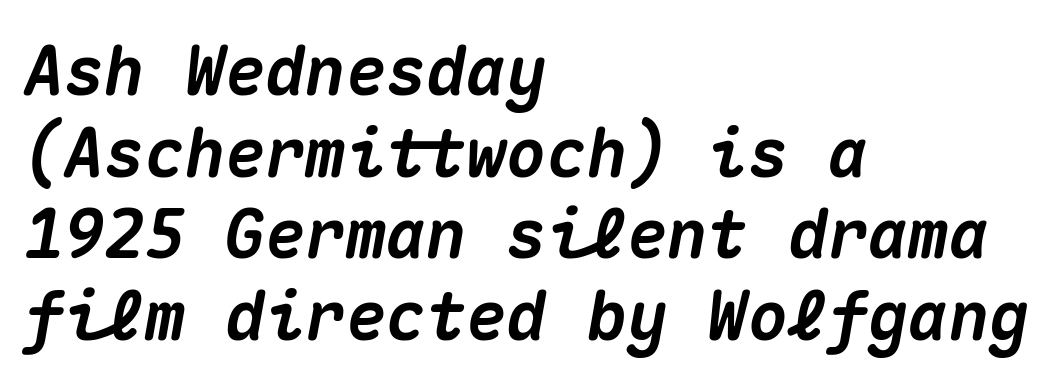
The text block is weighted toward the left margin, trailing off unevenly rightward. Slanted lettering throughout. Words float on clear page, feet unadorned. Spacing verdict: monospaced, one width for all characters. Compared with an ordinary text face, these strokes are far heavier — a full bold. The letters sit at their default tracking, neither squeezed nor spread.
